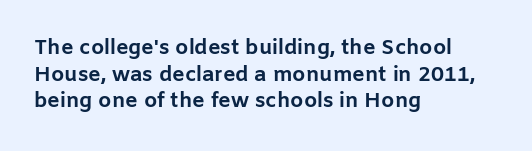
{"italic": "no", "bold": "yes", "underline": "no", "align": "left", "line_spacing": "normal", "line_spacing_ratio": 1.27, "letter_spacing": "normal", "letter_spacing_em": 0.0, "glyph_px": 21}
